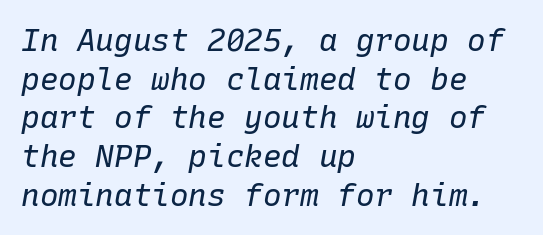
The image shows 31 px regular-weight type, italic (leaning right), monospaced; set left-aligned, normal line spacing (1.25x), normal letter spacing, not underlined; low stroke contrast and a medium x-height.
